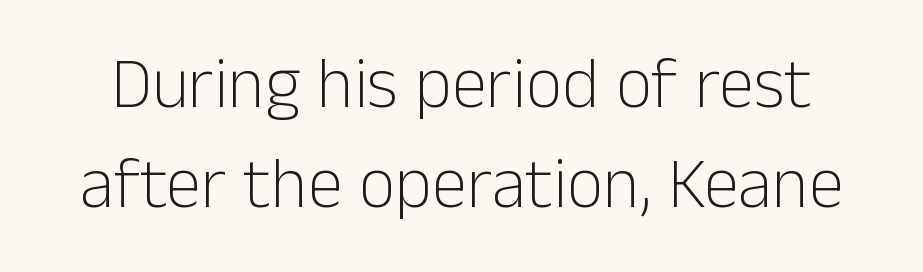
The image shows 71 px light sans-serif type, upright; set normal line spacing (1.41x), normal letter spacing, not underlined; low stroke contrast and a medium x-height.
